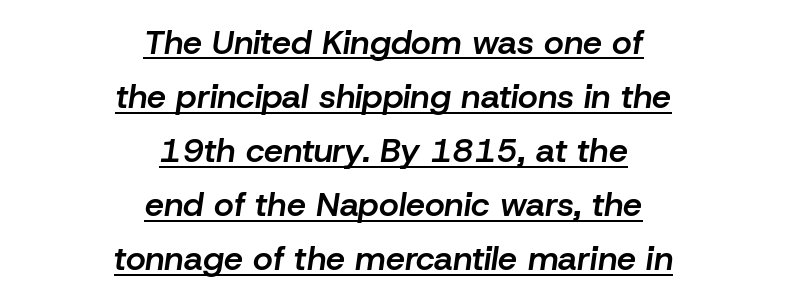
The image shows 34 px semibold type, italic (leaning right); set centered, normal line spacing (1.59x), normal letter spacing, underlined; low stroke contrast and a medium x-height.
